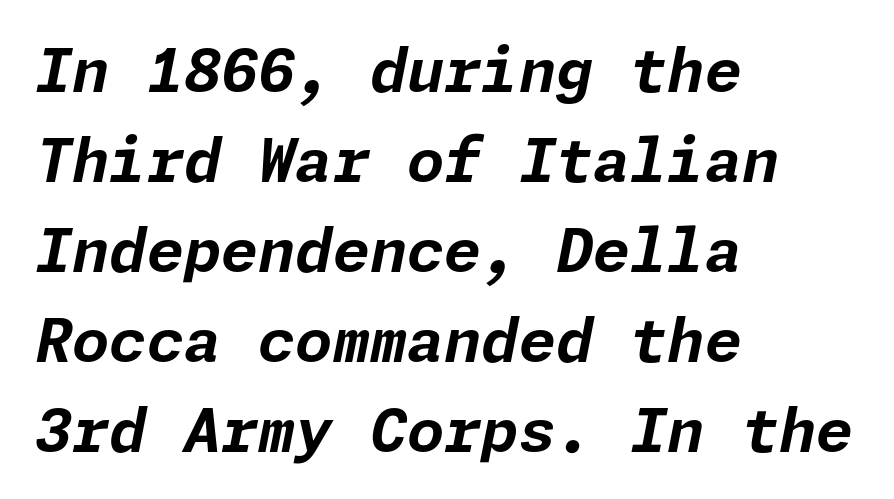
Q: Is the text bold? A: Yes.
Q: Is the text italic (slanted)? A: Yes, it leans right by about 11 degrees.
Q: Is the text underlined? A: No.
Q: How is the paragraph aligned? A: Left-aligned.
Q: Is the spacing between letters normal or unusually wide? A: Normal.
Q: Is the spacing between lines tight, normal or loose? A: Normal.
Q: Width (condensed, normal, or wide)? A: Normal.
Q: Stroke contrast? A: Low.
Q: x-height? A: Medium.
